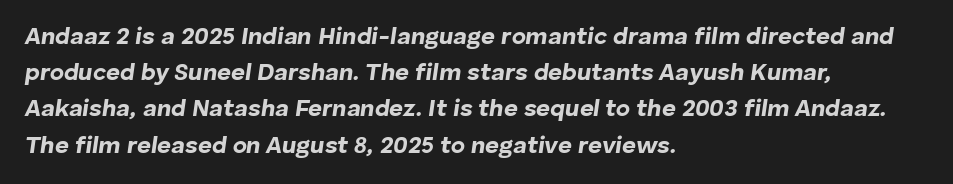
Any mark beneath the type? The region is blank. This is oblique type, the kind used for emphasis or titles. Teacher's note: observe the even left margin — that is flush-left alignment. Compared with typical body copy, the letter spacing here is the same. The leading is moderate, giving the passage an even texture.
